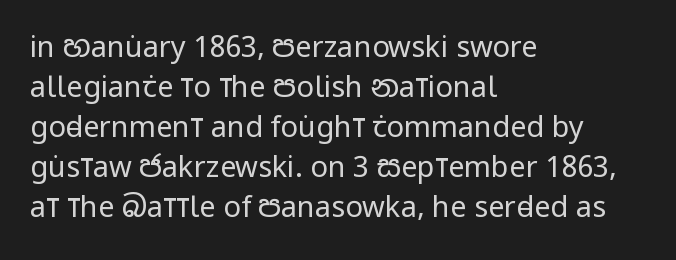
The image shows 29 px regular-weight, condensed sans-serif type, upright; set left-aligned, normal line spacing (1.38x), normal letter spacing, not underlined; low stroke contrast and a large x-height.
